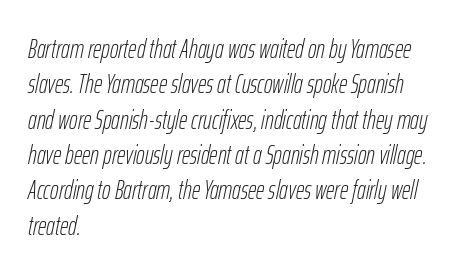
The image shows 26 px text type, italic (leaning right); set left-aligned, normal line spacing (1.36x), normal letter spacing, not underlined.
